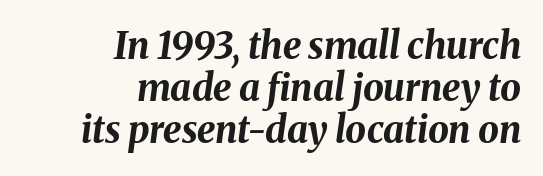
{"italic": "yes", "lean": "right", "slant_degrees": 8, "bold": "yes", "weight": "bold", "width": "normal", "stroke_contrast": "medium", "x_height": "medium", "monospaced": "no", "underline": "no", "align": "right", "line_spacing": "tight", "line_spacing_ratio": 1.13, "letter_spacing": "normal", "letter_spacing_em": 0.0, "glyph_px": 37}
